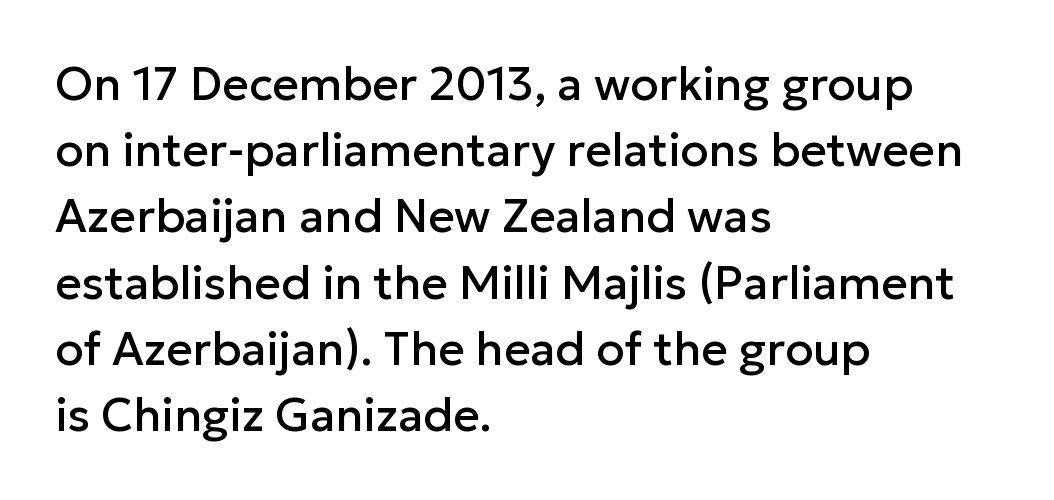
The image shows 46 px sans-serif type, upright; set left-aligned, normal line spacing (1.44x), normal letter spacing, not underlined; low stroke contrast and a medium x-height.
